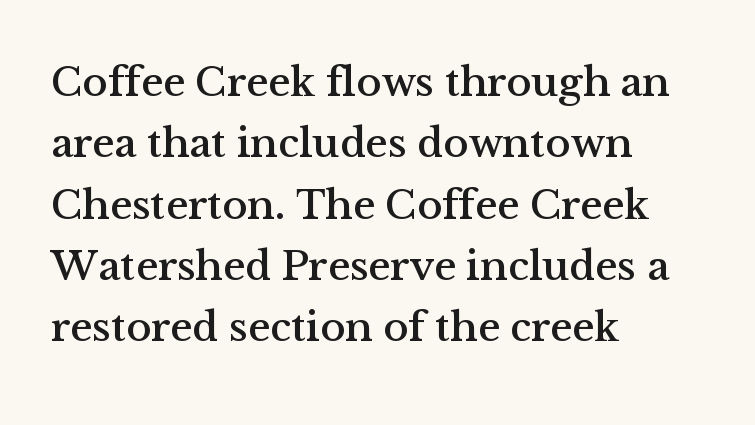
Do the characters align in a grid? No, the font is proportional. The compositor pushed each line to the left boundary. Quick note: underline off. Does the type have serifs? Yes, each stem ends in a small foot. Italic: no, the glyphs are upright roman.
